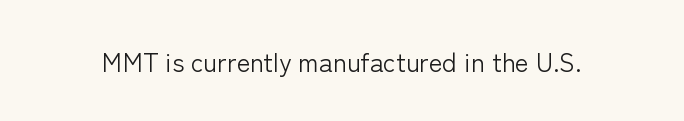
{"italic": "no", "bold": "no", "underline": "no", "letter_spacing": "normal", "letter_spacing_em": 0.0, "glyph_px": 26}
